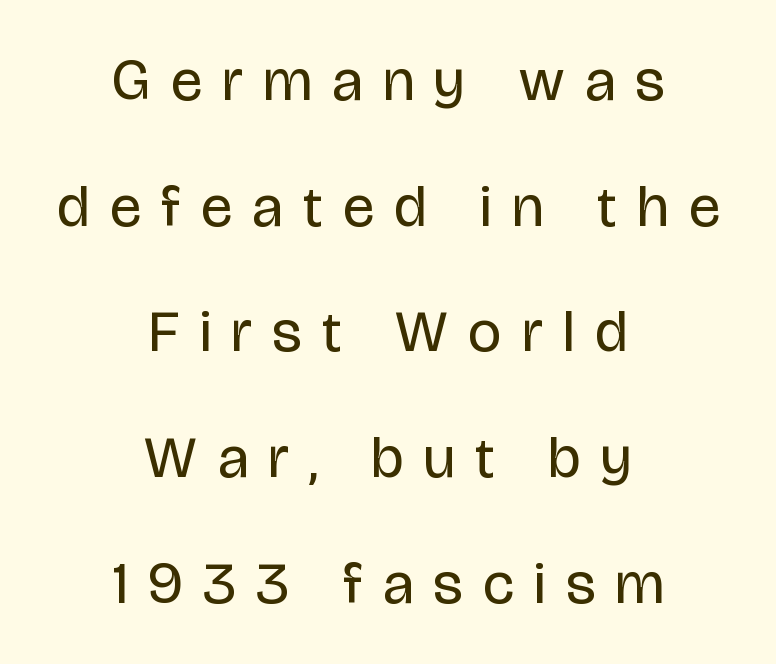
Q: Is the text bold? A: No.
Q: Is the text italic (slanted)? A: No, it is upright.
Q: Is the typeface a serif or a sans-serif typeface? A: Sans-serif.
Q: Is the text underlined? A: No.
Q: How is the paragraph aligned? A: Centered.
Q: Is the spacing between letters normal or unusually wide? A: Unusually wide.
Q: Is the spacing between lines tight, normal or loose? A: Loose.
Q: Width (condensed, normal, or wide)? A: Condensed.
Q: Stroke contrast? A: Low.
Q: x-height? A: Large.
Q: Monospaced? A: No.
